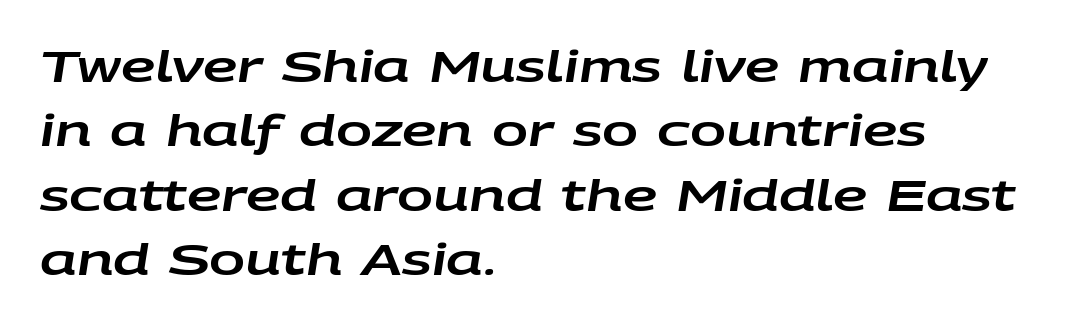
The image shows 43 px wide type, italic (leaning right); set left-aligned, normal line spacing (1.5x), normal letter spacing, not underlined; low stroke contrast and a large x-height.
